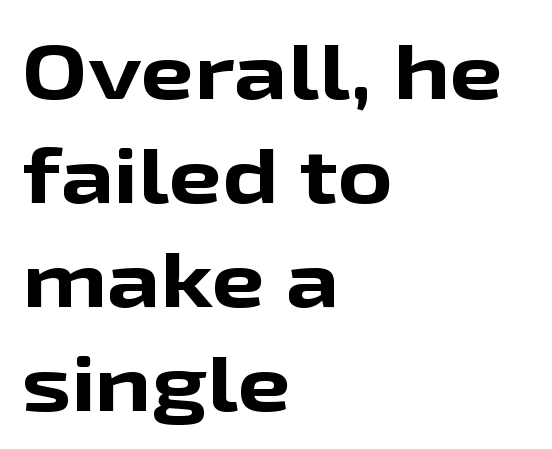
This sample uses a sans-serif face. This sample keeps an unexceptional amount of space between lines. Vertical strokes here are truly vertical. Glance below the letters and you will spot only blank space. Do the characters align in a grid? No, the font is proportional.
